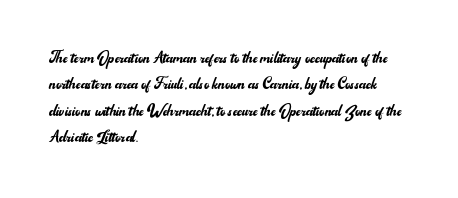
Rows of type keep a routine distance in the vertical direction. The face looks like a standard text weight, possibly lighter. Letter spacing: default. Each row of text sits above clean, open space.
